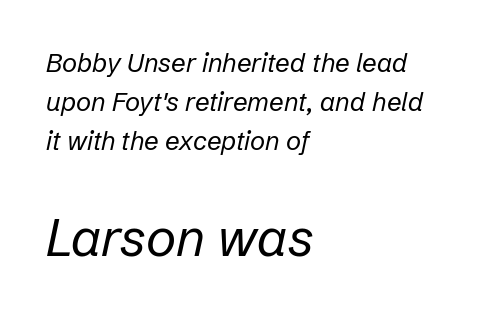
Q: Is the text bold? A: No.
Q: Is the text italic (slanted)? A: Yes, it leans right by about 12 degrees.
Q: Is the text underlined? A: No.
Q: How is the paragraph aligned? A: Left-aligned.
Q: Is the spacing between letters normal or unusually wide? A: Normal.
Q: Is the spacing between lines tight, normal or loose? A: Normal.
Q: Which block of text is set in a larger size, the first (top) or the second (bottom)? A: The second (bottom) one.
Q: Width (condensed, normal, or wide)? A: Normal.
Q: Stroke contrast? A: Low.
Q: x-height? A: Medium.
Q: Monospaced? A: No.
